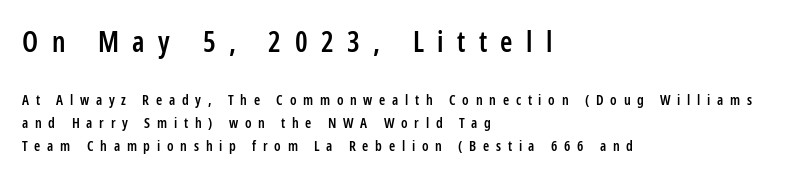
Q: Is the text bold? A: Semi-bold.
Q: Is the text italic (slanted)? A: No, it is upright.
Q: Is the typeface a serif or a sans-serif typeface? A: Sans-serif.
Q: Is the text underlined? A: No.
Q: How is the paragraph aligned? A: Left-aligned.
Q: Is the spacing between letters normal or unusually wide? A: Unusually wide.
Q: Is the spacing between lines tight, normal or loose? A: Normal.
Q: Which block of text is set in a larger size, the first (top) or the second (bottom)? A: The first (top) one.
Q: Width (condensed, normal, or wide)? A: Condensed.
Q: Stroke contrast? A: Low.
Q: x-height? A: Medium.
Q: Monospaced? A: No.
